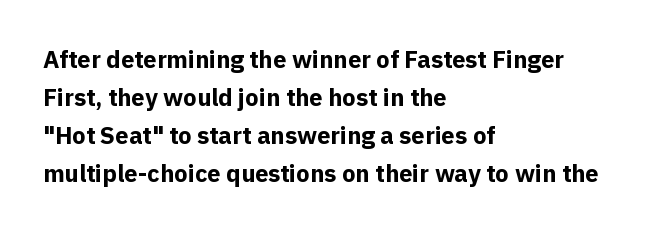
Q: Is the text bold? A: Yes.
Q: Is the text italic (slanted)? A: No, it is upright.
Q: Is the text underlined? A: No.
Q: How is the paragraph aligned? A: Left-aligned.
Q: Is the spacing between letters normal or unusually wide? A: Normal.
Q: Is the spacing between lines tight, normal or loose? A: Normal.
